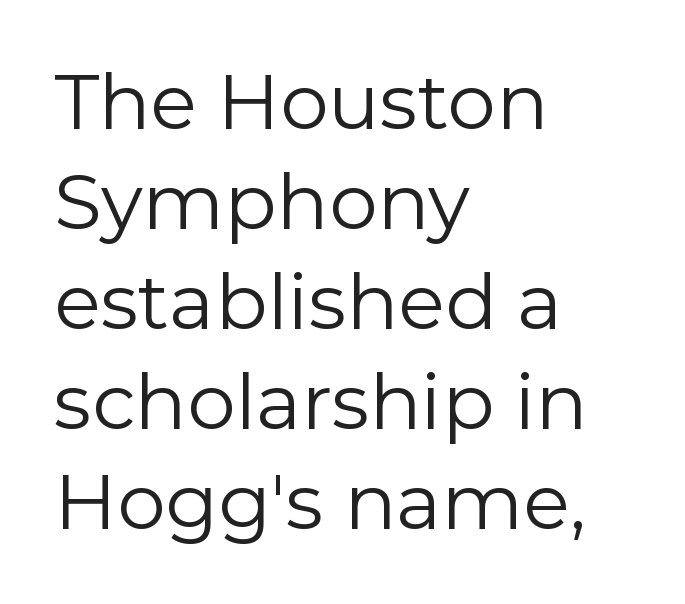
The image shows 77 px regular-weight sans-serif type, upright; set left-aligned, normal line spacing (1.3x), normal letter spacing, not underlined; a medium x-height.
